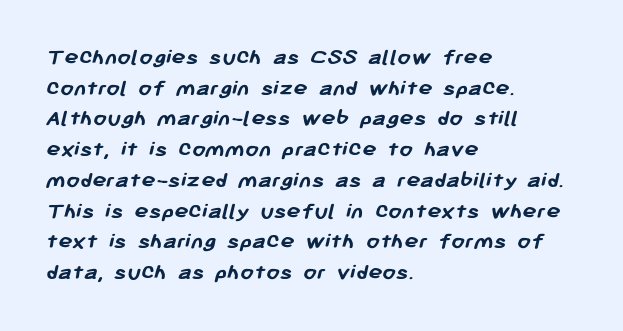
{"bold": "yes", "underline": "no", "align": "left", "line_spacing": "normal", "line_spacing_ratio": 1.28, "letter_spacing": "normal", "letter_spacing_em": 0.0, "glyph_px": 24}
